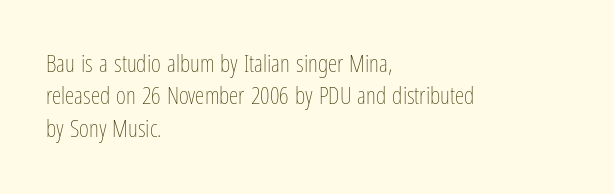
Q: Is the text bold? A: No.
Q: Is the text italic (slanted)? A: No, it is upright.
Q: Is the text underlined? A: No.
Q: How is the paragraph aligned? A: Left-aligned.
Q: Is the spacing between letters normal or unusually wide? A: Normal.
Q: Is the spacing between lines tight, normal or loose? A: Normal.
